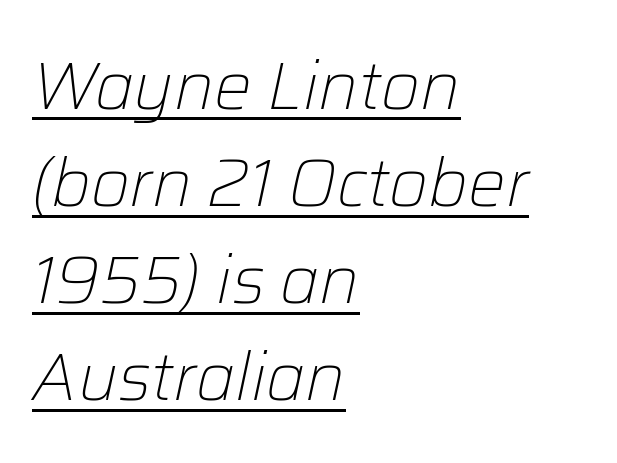
The image shows 67 px light type, italic (leaning right); set left-aligned, normal line spacing (1.45x), normal letter spacing, underlined; low stroke contrast and a medium x-height.
